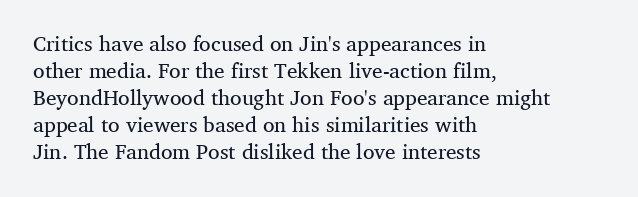
Q: Is the text bold? A: No.
Q: Is the text italic (slanted)? A: No, it is upright.
Q: Is the text underlined? A: No.
Q: How is the paragraph aligned? A: Left-aligned.
Q: Is the spacing between letters normal or unusually wide? A: Normal.
Q: Is the spacing between lines tight, normal or loose? A: Normal.
